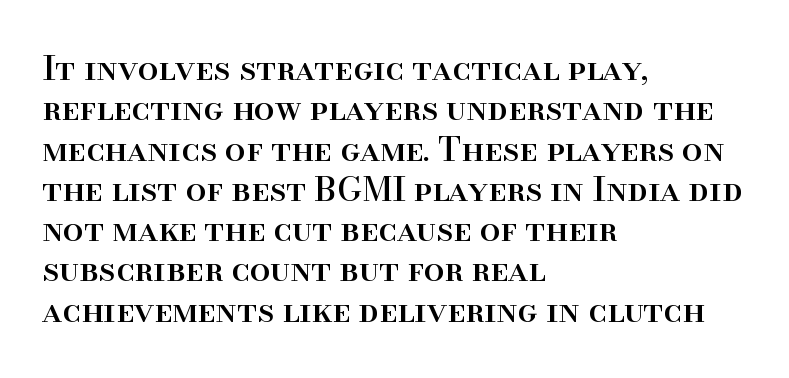
The image shows 33 px serif type, upright; set left-aligned, line spacing 1.22x, normal letter spacing, not underlined; high stroke contrast and a small x-height.
